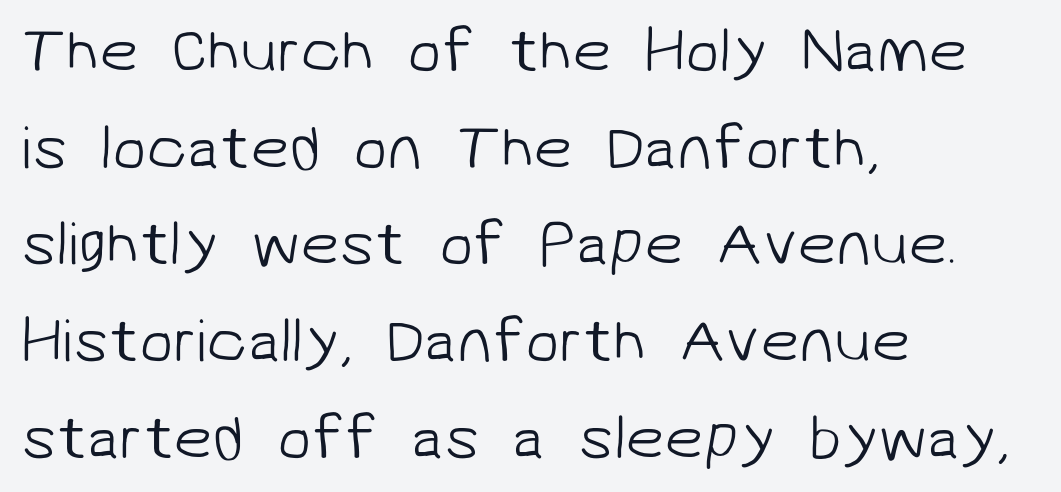
Q: Is the text bold? A: No.
Q: Is the typeface a serif or a sans-serif typeface? A: Sans-serif.
Q: Is the text underlined? A: No.
Q: How is the paragraph aligned? A: Left-aligned.
Q: Is the spacing between letters normal or unusually wide? A: Normal.
Q: Is the spacing between lines tight, normal or loose? A: Normal.
Q: Width (condensed, normal, or wide)? A: Normal.
Q: Stroke contrast? A: Low.
Q: x-height? A: Medium.
Q: Monospaced? A: No.
